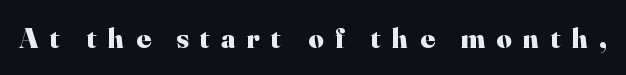
This sample uses a serif face. Typesetter's note: full bold, strokes at maximum text heaviness. Tracking value appears strongly positive — letters spread wide. Underlining? Definitely not there. In terms of posture, this sample is upright. This sample has the flowing, uneven cadence of proportional lettering.
